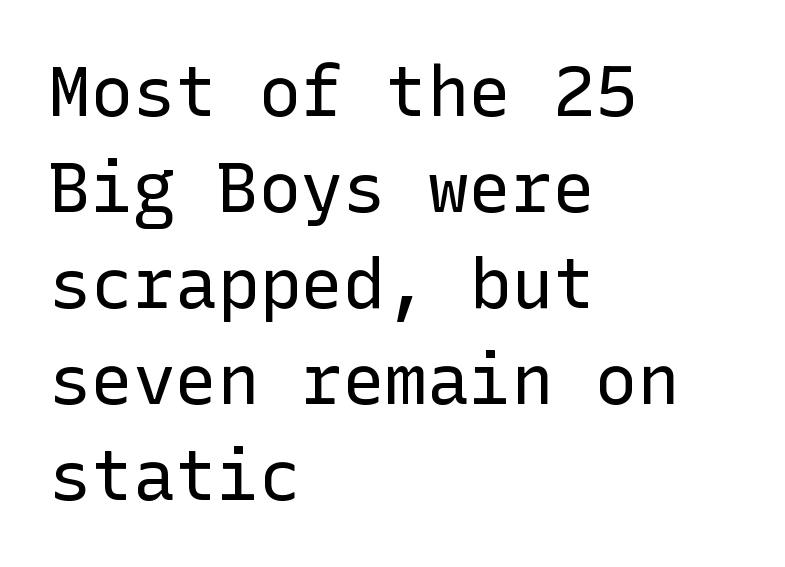
The image shows 70 px regular-weight sans-serif type, upright; set left-aligned, normal line spacing (1.37x), normal letter spacing, not underlined; low stroke contrast and a medium x-height.
